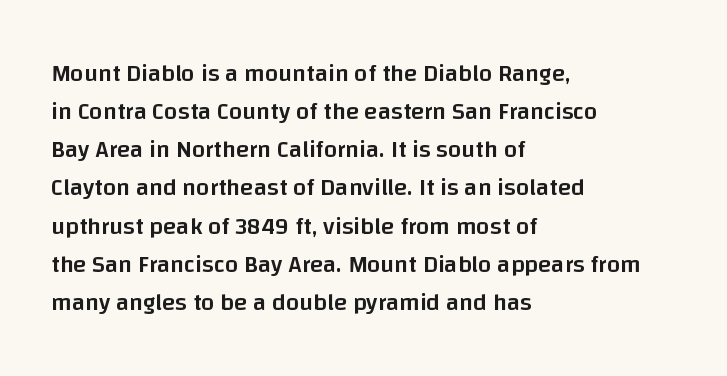
{"italic": "no", "bold": "semi", "underline": "no", "align": "left", "line_spacing": "normal", "line_spacing_ratio": 1.59, "letter_spacing": "normal", "letter_spacing_em": 0.0, "glyph_px": 24}
